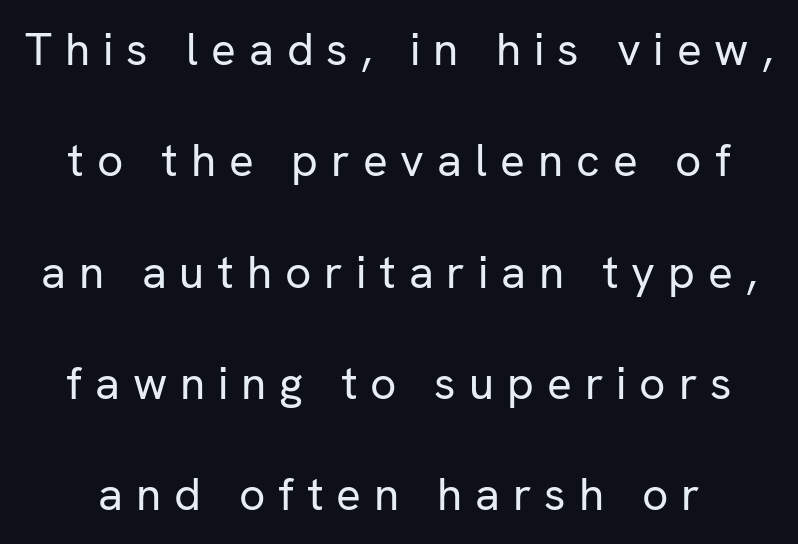
Q: Is the text bold? A: No.
Q: Is the text italic (slanted)? A: No, it is upright.
Q: Is the typeface a serif or a sans-serif typeface? A: Sans-serif.
Q: Is the text underlined? A: No.
Q: Is the spacing between letters normal or unusually wide? A: Unusually wide.
Q: Is the spacing between lines tight, normal or loose? A: Loose.
Q: Width (condensed, normal, or wide)? A: Normal.
Q: Stroke contrast? A: Low.
Q: x-height? A: Medium.
Q: Monospaced? A: No.
